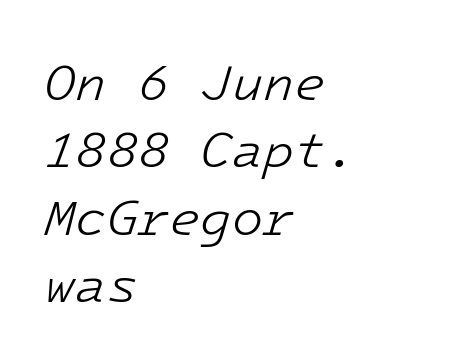
This is oblique type, the kind used for emphasis or titles. This rendering leaves character spacing at its baseline value. Lines of text with bare space underneath. Nothing heavy about these letters — not bold at all.
